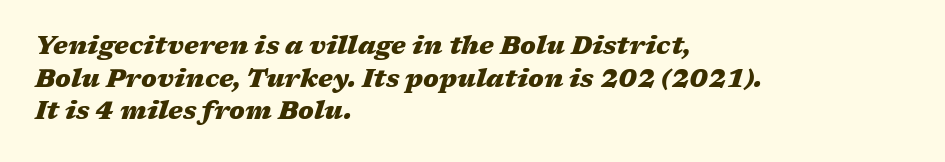
Q: Is the text bold? A: Yes.
Q: Is the text italic (slanted)? A: Yes, it leans right by about 17 degrees.
Q: Is the text underlined? A: No.
Q: How is the paragraph aligned? A: Left-aligned.
Q: Is the spacing between letters normal or unusually wide? A: Normal.
Q: Is the spacing between lines tight, normal or loose? A: Normal.
